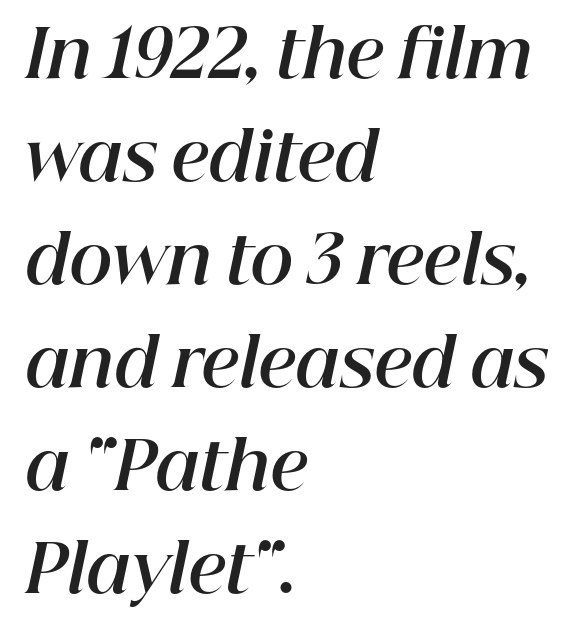
Honestly, the row spacing looks completely unremarkable. The rendering uses natural spacing where letterforms have individual widths. Which margin do the lines hug? The left one — the right edge is uneven. The letterforms sit shoulder to shoulder at normal distance.
